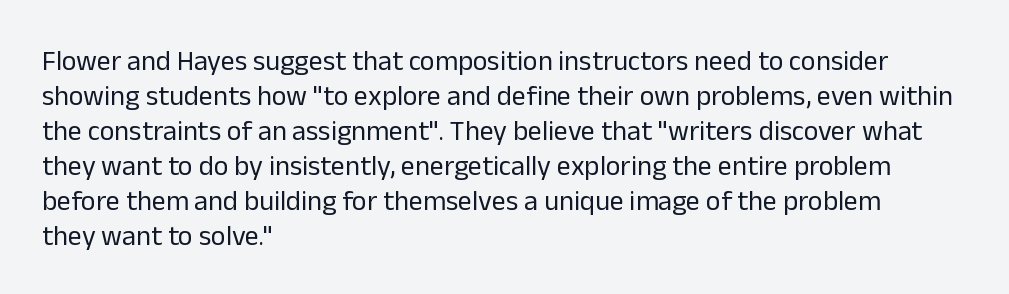
Q: Is the text bold? A: No.
Q: Is the text italic (slanted)? A: No, it is upright.
Q: Is the typeface a serif or a sans-serif typeface? A: Sans-serif.
Q: Is the text underlined? A: No.
Q: How is the paragraph aligned? A: Left-aligned.
Q: Is the spacing between letters normal or unusually wide? A: Normal.
Q: Is the spacing between lines tight, normal or loose? A: Normal.
Q: Width (condensed, normal, or wide)? A: Normal.
Q: Stroke contrast? A: Low.
Q: x-height? A: Medium.
Q: Monospaced? A: No.
